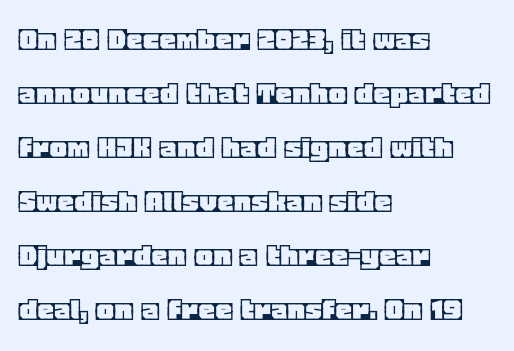
Q: Is the text italic (slanted)? A: No, it is upright.
Q: Is the text underlined? A: No.
Q: How is the paragraph aligned? A: Left-aligned.
Q: Is the spacing between letters normal or unusually wide? A: Normal.
Q: Is the spacing between lines tight, normal or loose? A: Normal.
Q: Width (condensed, normal, or wide)? A: Normal.
Q: x-height? A: Large.
Q: Monospaced? A: No.
